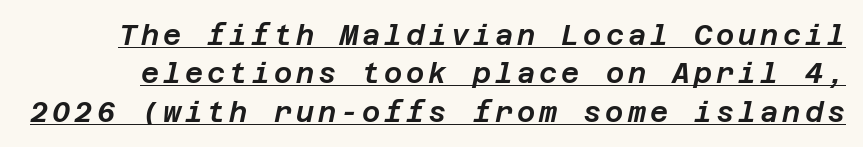
Q: Is the text italic (slanted)? A: Yes, it leans right by about 12 degrees.
Q: Is the text underlined? A: Yes.
Q: Is the spacing between lines tight, normal or loose? A: Normal.
Q: Width (condensed, normal, or wide)? A: Normal.
Q: Stroke contrast? A: Low.
Q: x-height? A: Large.
